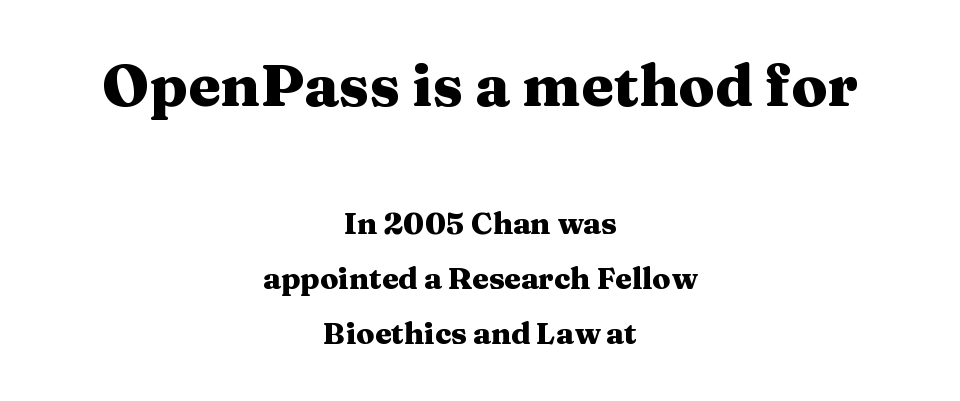
Q: Is the text bold? A: Yes.
Q: Is the text italic (slanted)? A: No, it is upright.
Q: Is the typeface a serif or a sans-serif typeface? A: Serif.
Q: Is the text underlined? A: No.
Q: How is the paragraph aligned? A: Centered.
Q: Is the spacing between letters normal or unusually wide? A: Normal.
Q: Which block of text is set in a larger size, the first (top) or the second (bottom)? A: The first (top) one.
Q: Width (condensed, normal, or wide)? A: Wide.
Q: Stroke contrast? A: Medium.
Q: x-height? A: Medium.
Q: Monospaced? A: No.
